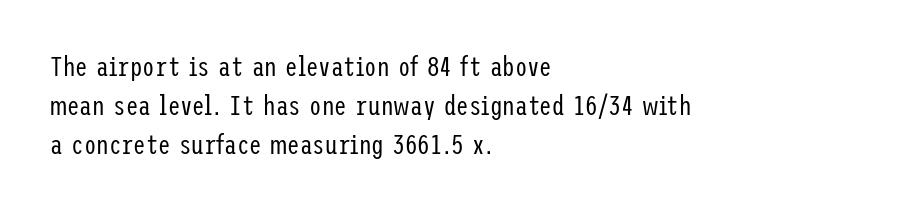
{"serif": "no", "italic": "no", "bold": "no", "weight": "regular", "width": "condensed", "stroke_contrast": "low", "x_height": "medium", "underline": "no", "align": "left", "line_spacing": "normal", "line_spacing_ratio": 1.39, "letter_spacing": "normal", "letter_spacing_em": 0.0, "glyph_px": 28}
